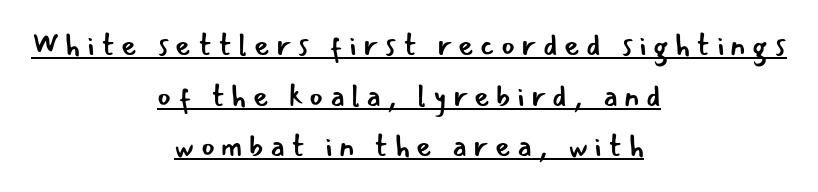
{"serif": "no", "italic": "no", "bold": "no", "weight": "regular", "width": "normal", "stroke_contrast": "low", "x_height": "small", "monospaced": "no", "underline": "yes", "align": "center", "line_spacing": "normal", "line_spacing_ratio": 1.69, "letter_spacing": "wide", "letter_spacing_em": 0.21, "glyph_px": 30}
